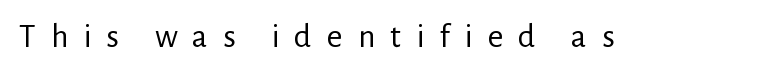
The gaps between neighbouring characters are conspicuously large. Anything drawn beneath the words? Only blank space. Ink coverage per letter is moderate at most. The type family on display is of the sans-serif kind. The font's upright variant was chosen for this text. You could not count columns in this text — the font is proportionally spaced.
